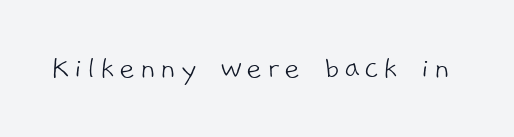
{"serif": "no", "bold": "no", "weight": "light", "width": "normal", "stroke_contrast": "low", "x_height": "medium", "monospaced": "no", "underline": "no", "glyph_px": 34}
